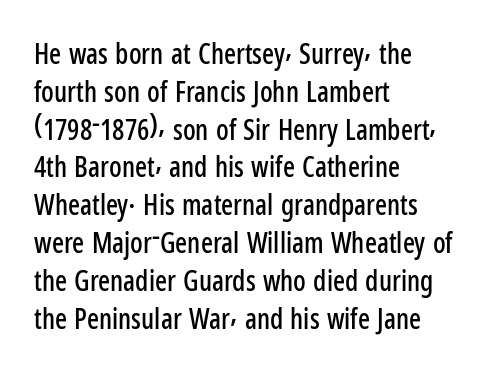
Q: Is the text italic (slanted)? A: No, it is upright.
Q: Is the typeface a serif or a sans-serif typeface? A: Sans-serif.
Q: Is the text underlined? A: No.
Q: How is the paragraph aligned? A: Left-aligned.
Q: Is the spacing between letters normal or unusually wide? A: Normal.
Q: Is the spacing between lines tight, normal or loose? A: Normal.
Q: Width (condensed, normal, or wide)? A: Condensed.
Q: Stroke contrast? A: Low.
Q: x-height? A: Medium.
Q: Monospaced? A: No.
